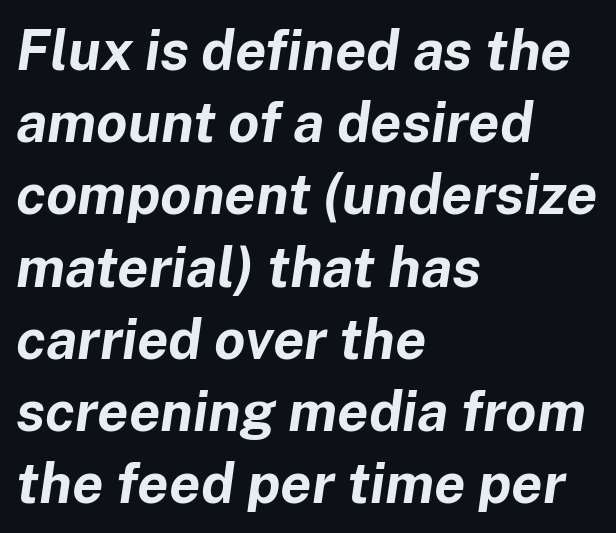
{"italic": "yes", "lean": "right", "slant_degrees": 8, "bold": "yes", "weight": "bold", "width": "normal", "stroke_contrast": "low", "x_height": "medium", "monospaced": "no", "underline": "no", "align": "left", "line_spacing": "normal", "line_spacing_ratio": 1.29, "letter_spacing": "normal", "letter_spacing_em": 0.0, "glyph_px": 56}
